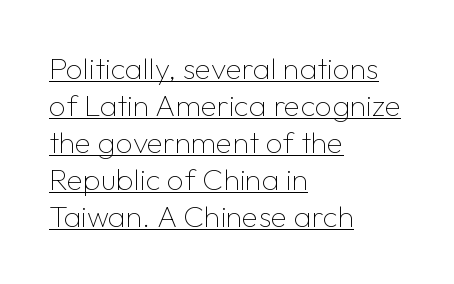
Weight: regular or lighter. The letters sit at their default tracking, neither squeezed nor spread. The face used here is proportionally spaced, like ordinary book or web type. The compositor pushed each line to the left boundary. This sample uses an upright cut, with every glyph sitting square on the baseline.
